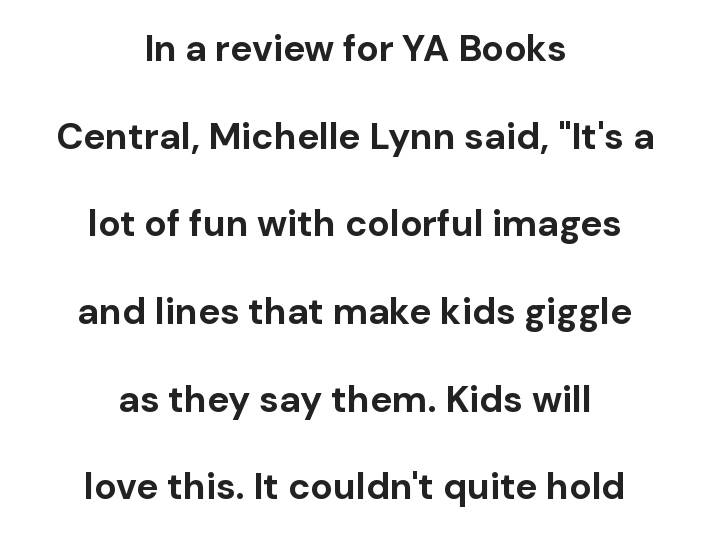
The image shows 37 px bold sans-serif type, upright; set centered, loose line spacing (2.37x), normal letter spacing, not underlined; low stroke contrast and a medium x-height.
